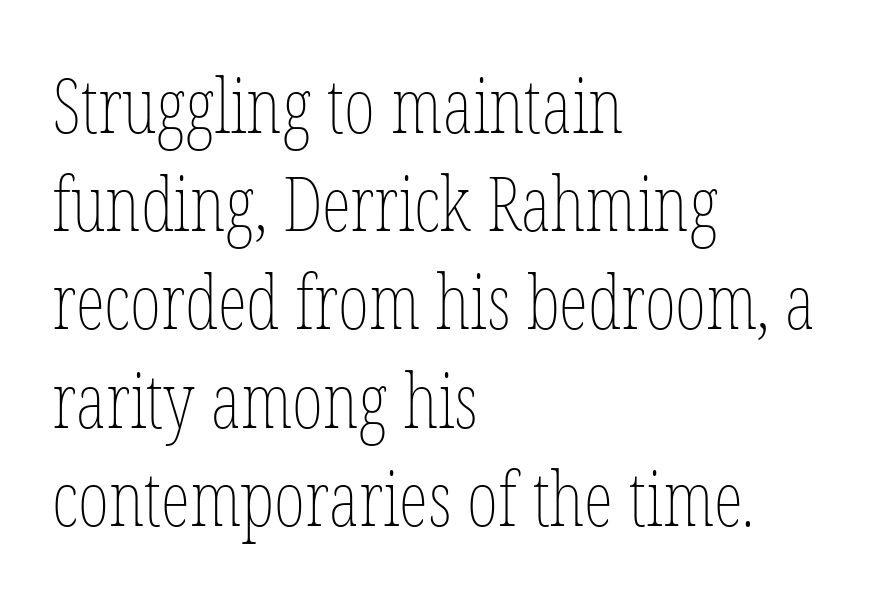
Q: Is the text bold? A: No.
Q: Is the text italic (slanted)? A: No, it is upright.
Q: Is the text underlined? A: No.
Q: How is the paragraph aligned? A: Left-aligned.
Q: Is the spacing between letters normal or unusually wide? A: Normal.
Q: Is the spacing between lines tight, normal or loose? A: Normal.
Q: Width (condensed, normal, or wide)? A: Condensed.
Q: Stroke contrast? A: Low.
Q: x-height? A: Medium.
Q: Monospaced? A: No.
